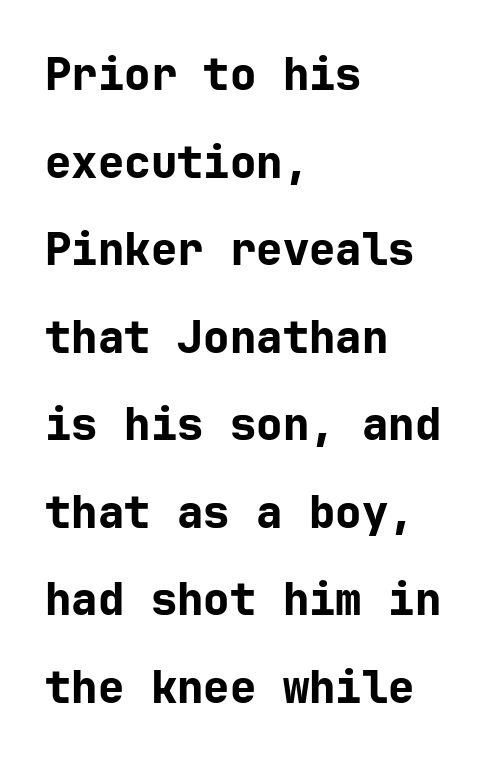
The image shows 44 px bold sans-serif type, upright; set left-aligned, loose line spacing (1.99x), normal letter spacing, not underlined; low stroke contrast and a medium x-height.
